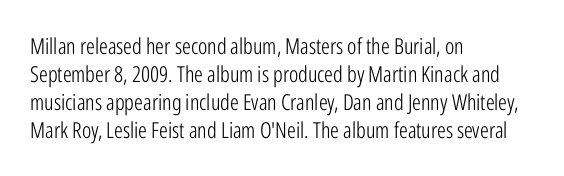
Q: Is the text bold? A: No.
Q: Is the text italic (slanted)? A: No, it is upright.
Q: Is the text underlined? A: No.
Q: How is the paragraph aligned? A: Left-aligned.
Q: Is the spacing between letters normal or unusually wide? A: Normal.
Q: Is the spacing between lines tight, normal or loose? A: Normal.
